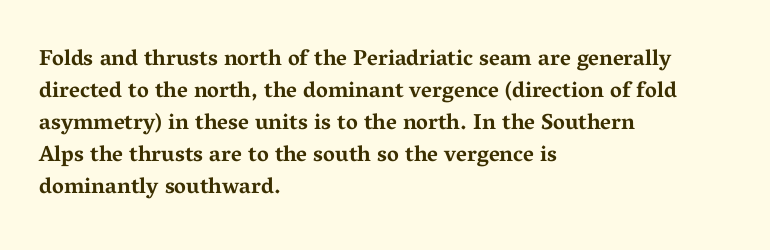
{"italic": "no", "bold": "yes", "underline": "no", "align": "left", "line_spacing": "normal", "line_spacing_ratio": 1.46, "letter_spacing": "normal", "letter_spacing_em": 0.0, "glyph_px": 22}
